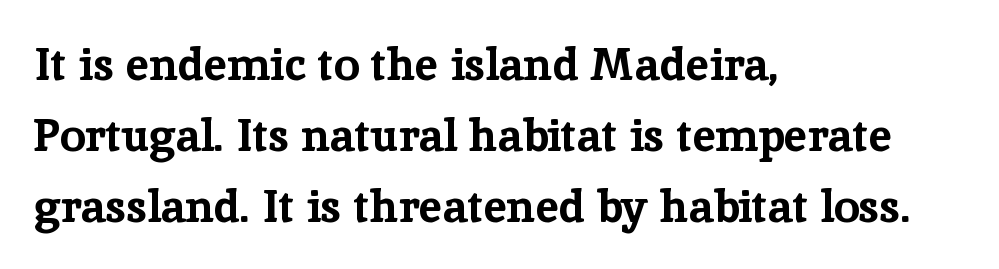
Plain, unruled lines of type. Style check: upright. The face used here is seriffed, in the tradition of book romans. Leading matches the norm, producing a regular column.
